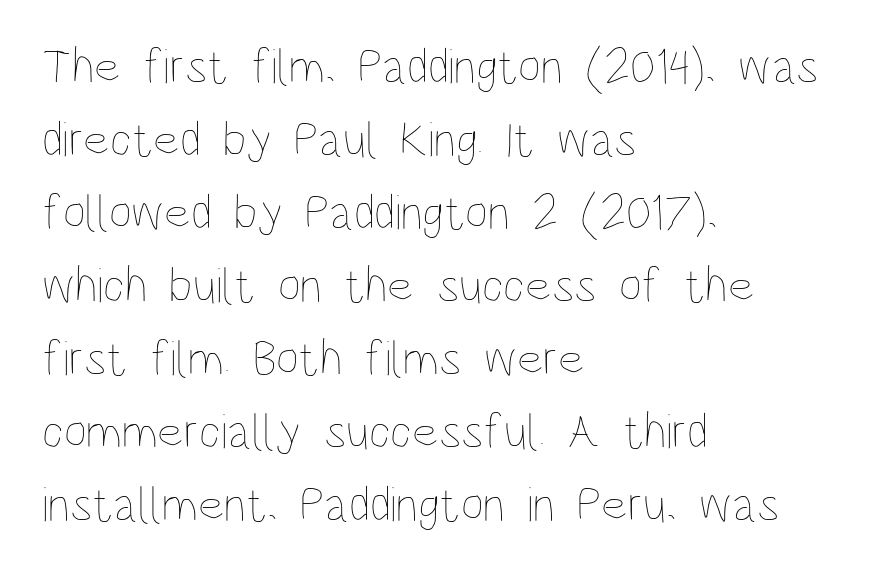
Unlike italic type, these characters show no tilt at all. Weight: not bold — regular or lighter. Compared with typical paragraphs, the rows here are spaced about the same. The face used here is rendered with its standard letterfit. A bare baseline throughout the passage.
